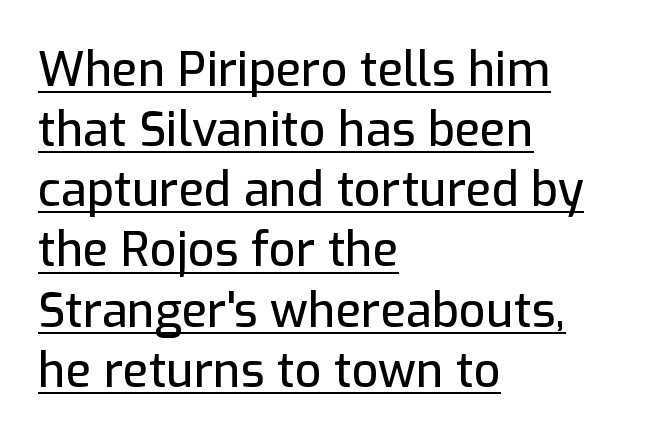
Emphasis is given by a line drawn under the lettering. The designer went with a sans here, leaving each stem footless. Horizontally, the lines are justified to the leading edge only. The specimen reads as upright at a glance. The gaps between neighbouring characters are ordinary and unremarkable. Summary of vertical rhythm: regular, with standard interline spacing.
